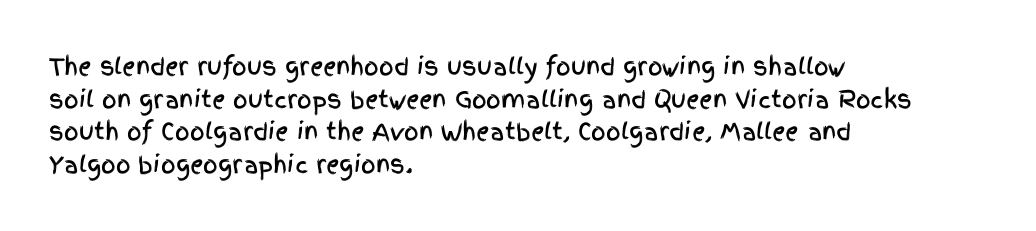
Q: Is the text italic (slanted)? A: No, it is upright.
Q: Is the text underlined? A: No.
Q: How is the paragraph aligned? A: Left-aligned.
Q: Is the spacing between letters normal or unusually wide? A: Normal.
Q: Is the spacing between lines tight, normal or loose? A: Normal.
